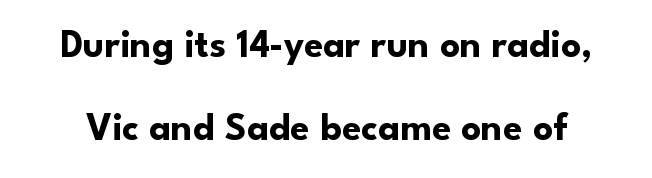
The image shows 39 px bold sans-serif type, upright; set loose line spacing (2.12x), normal letter spacing, not underlined; low stroke contrast and a small x-height.
